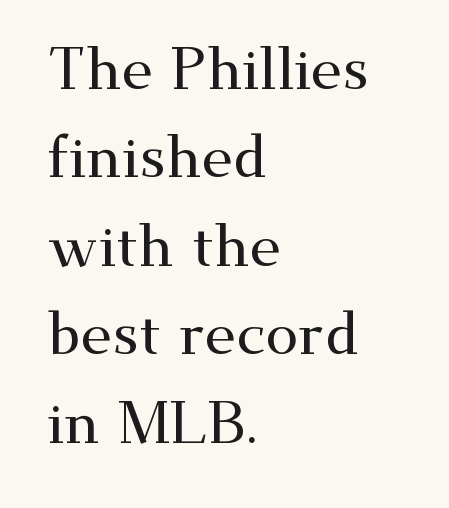
This sample uses plain, unmodified letter spacing. Typographically, this falls in the serif category. The paragraph has a hard left edge and a soft right edge. Summary of vertical rhythm: regular, with standard interline spacing. The strip under each line holds only bare page.
